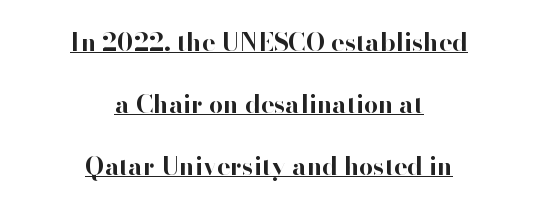
The image shows 25 px bold type, upright; set centered, loose line spacing (2.48x), normal letter spacing, underlined.
